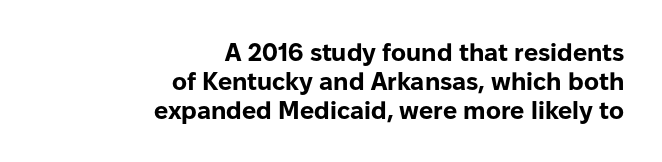
The image shows 25 px bold type, upright; set right-aligned, line spacing 1.16x, normal letter spacing, not underlined.
